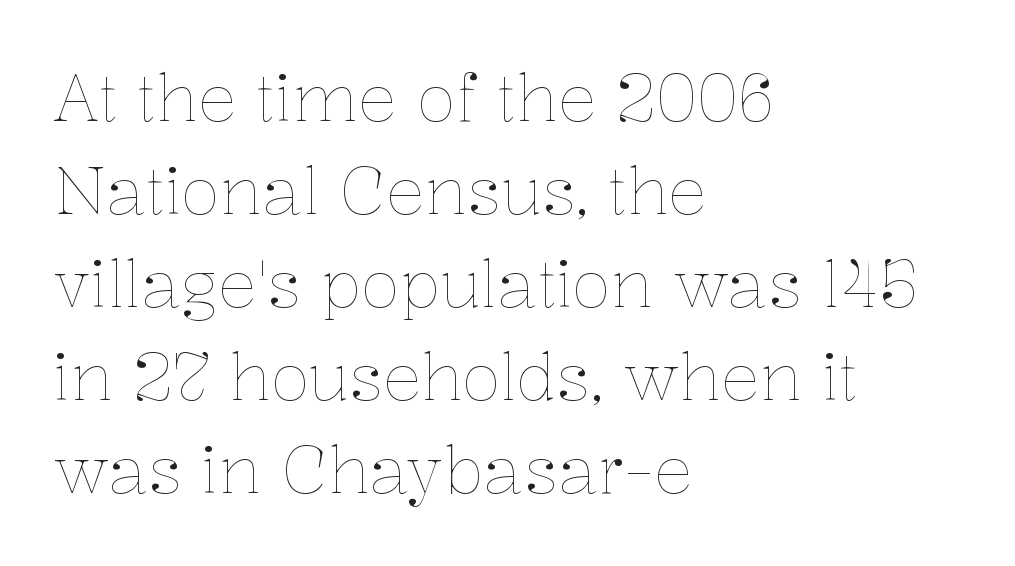
The image shows 65 px thin type, upright; set left-aligned, normal line spacing (1.43x), normal letter spacing, not underlined; low stroke contrast and a medium x-height.
